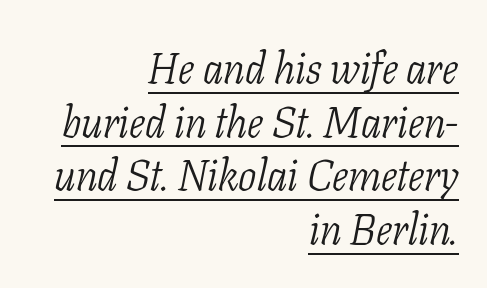
Q: Is the text bold? A: No.
Q: Is the text italic (slanted)? A: Yes, it leans right by about 11 degrees.
Q: Is the typeface a serif or a sans-serif typeface? A: Serif.
Q: Is the text underlined? A: Yes.
Q: How is the paragraph aligned? A: Right-aligned.
Q: Is the spacing between letters normal or unusually wide? A: Normal.
Q: Is the spacing between lines tight, normal or loose? A: Normal.
Q: Width (condensed, normal, or wide)? A: Condensed.
Q: Stroke contrast? A: Low.
Q: x-height? A: Medium.
Q: Monospaced? A: No.
